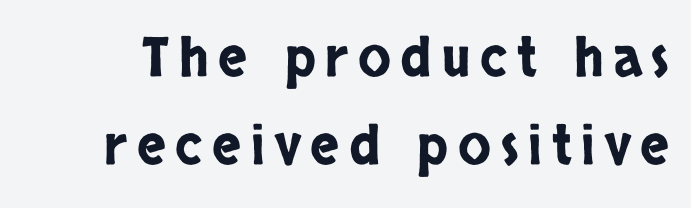
Q: Is the text italic (slanted)? A: No, it is upright.
Q: Is the typeface a serif or a sans-serif typeface? A: Sans-serif.
Q: Is the text underlined? A: No.
Q: Is the spacing between lines tight, normal or loose? A: Normal.
Q: Width (condensed, normal, or wide)? A: Condensed.
Q: Stroke contrast? A: Low.
Q: x-height? A: Large.
Q: Monospaced? A: No.
